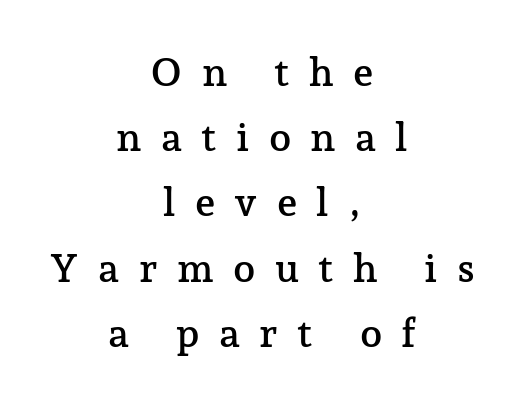
The image shows 40 px serif type, upright; set centered, normal line spacing (1.63x), unusually wide letter spacing (+0.48 em), not underlined; low stroke contrast and a medium x-height.
